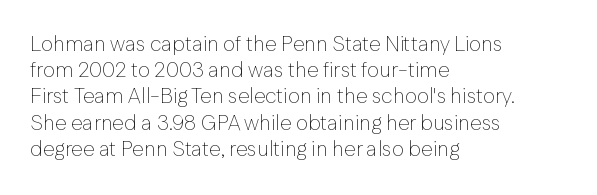
Q: Is the text bold? A: No.
Q: Is the text italic (slanted)? A: No, it is upright.
Q: Is the text underlined? A: No.
Q: How is the paragraph aligned? A: Left-aligned.
Q: Is the spacing between letters normal or unusually wide? A: Normal.
Q: Is the spacing between lines tight, normal or loose? A: Normal.
